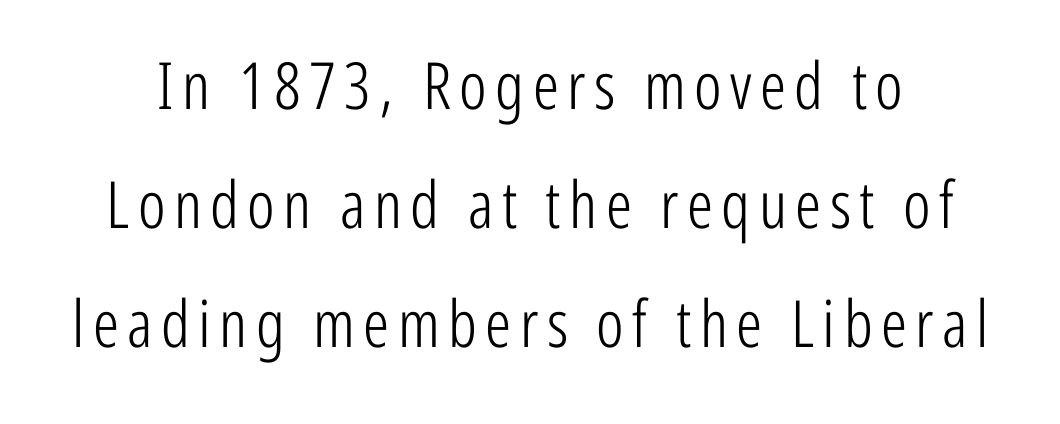
Here the designer chose a conventional face with non-uniform glyph widths. The strokes are not fattened; the text isn't bold. Check where the strokes stop: nothing finishes them off — pure sans. The space directly below the letters is spotless. Ordinary non-slanted type is in use.
